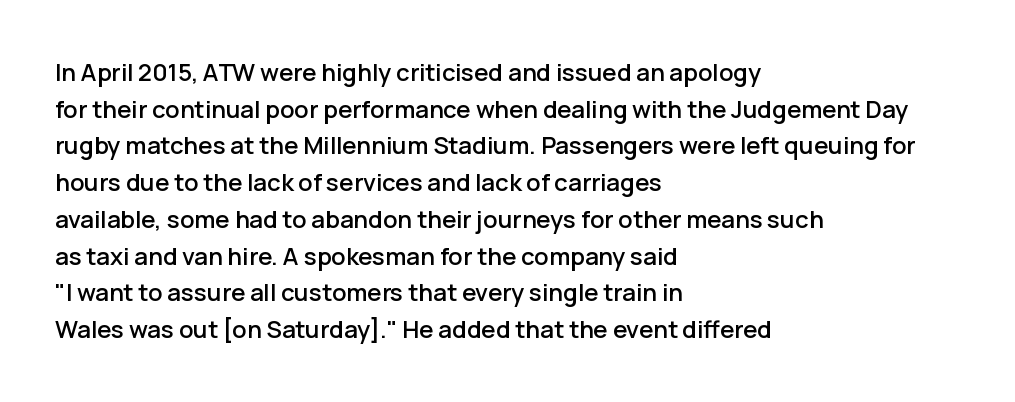
Q: Is the text italic (slanted)? A: No, it is upright.
Q: Is the text underlined? A: No.
Q: How is the paragraph aligned? A: Left-aligned.
Q: Is the spacing between letters normal or unusually wide? A: Normal.
Q: Is the spacing between lines tight, normal or loose? A: Normal.
